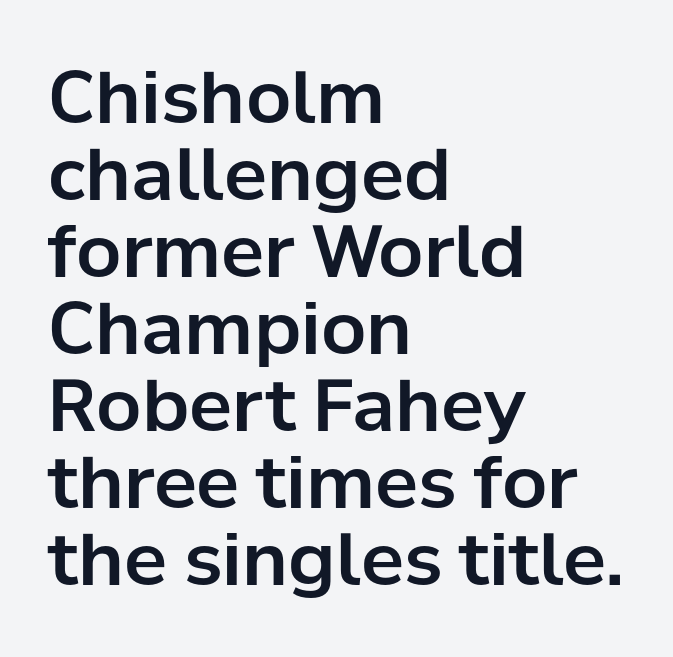
Typeset ragged right — the left edge is the straight one. Honestly, the letter spacing is just normal — you wouldn't notice it. In terms of posture, this sample is upright. The space directly below the letters is spotless. The face used here is a sans, in the tradition of grotesques and geometrics. You could barely slide anything between these rows.
